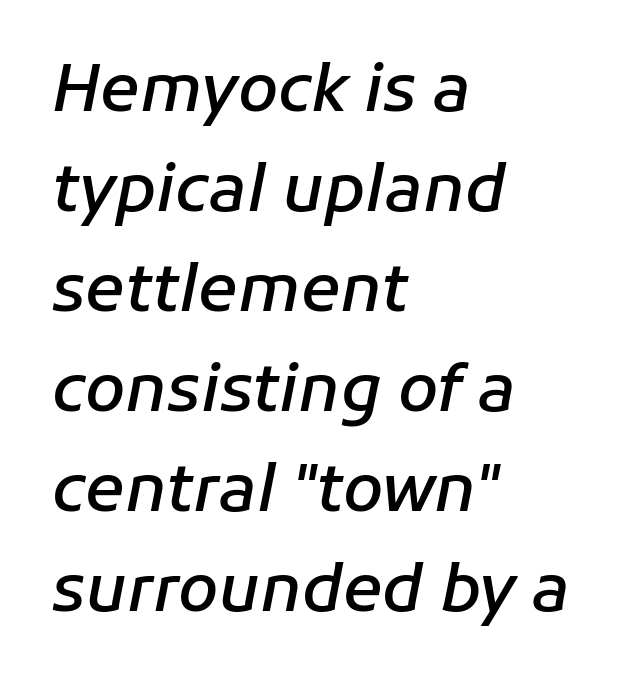
Here the designer chose a conventional face with non-uniform glyph widths. Type without underlining. One-word summary of the alignment: left. Typesetter's note: demi weight, one step under bold. Regular leading. The rendering keeps characters at their native spacing.
